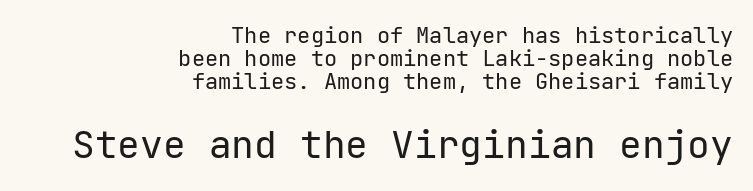
Q: Is the text bold? A: No.
Q: Is the text italic (slanted)? A: No, it is upright.
Q: Is the typeface a serif or a sans-serif typeface? A: Sans-serif.
Q: Is the text underlined? A: No.
Q: How is the paragraph aligned? A: Right-aligned.
Q: Is the spacing between letters normal or unusually wide? A: Normal.
Q: Is the spacing between lines tight, normal or loose? A: Tight.
Q: Which block of text is set in a larger size, the first (top) or the second (bottom)? A: The second (bottom) one.
Q: Width (condensed, normal, or wide)? A: Normal.
Q: Stroke contrast? A: Low.
Q: x-height? A: Medium.
